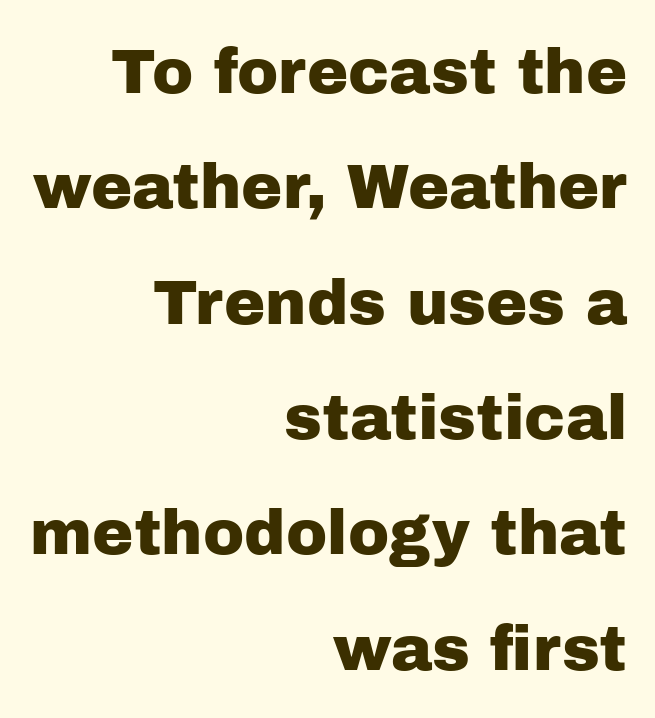
Q: Is the text italic (slanted)? A: No, it is upright.
Q: Is the typeface a serif or a sans-serif typeface? A: Sans-serif.
Q: Is the text underlined? A: No.
Q: How is the paragraph aligned? A: Right-aligned.
Q: Is the spacing between letters normal or unusually wide? A: Normal.
Q: Width (condensed, normal, or wide)? A: Normal.
Q: Stroke contrast? A: Low.
Q: x-height? A: Medium.
Q: Monospaced? A: No.
